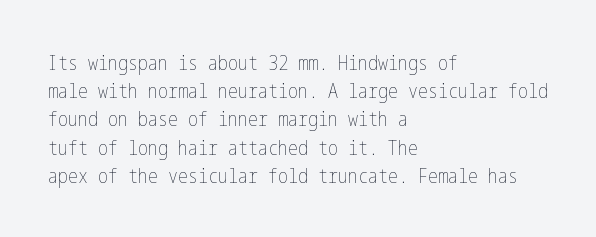
{"italic": "no", "bold": "no", "underline": "no", "align": "left", "line_spacing": "normal", "line_spacing_ratio": 1.41, "letter_spacing": "normal", "letter_spacing_em": 0.0, "glyph_px": 20}
